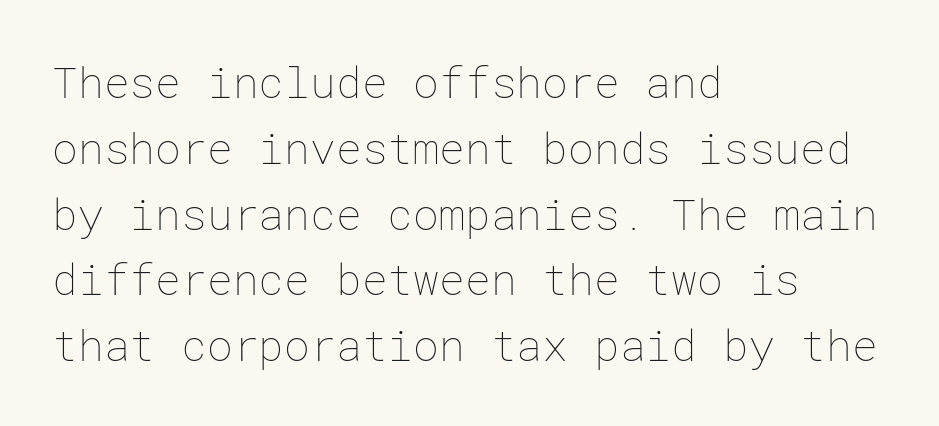
{"italic": "no", "bold": "no", "weight": "thin", "width": "normal", "stroke_contrast": "low", "x_height": "medium", "underline": "no", "align": "left", "line_spacing": "normal", "line_spacing_ratio": 1.53, "letter_spacing": "normal", "letter_spacing_em": 0.0, "glyph_px": 43}
